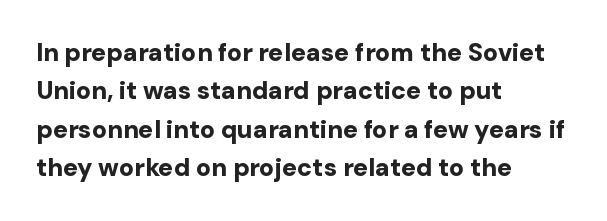
Here the glyphs are tracked normally, forming tight word shapes. Does the weight exceed regular? Yes, all the way to bold. The text block is weighted toward the left margin, trailing off unevenly rightward. Style check: upright. Notice how descenders clear the ascenders below comfortably — that's standard leading. Glance below the letters and you will spot only blank space.
